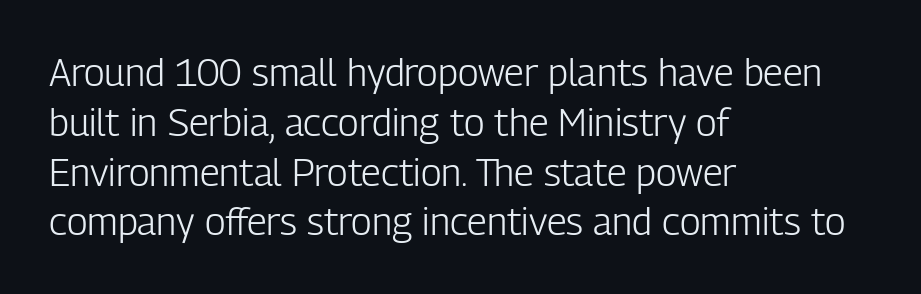
{"serif": "no", "italic": "no", "bold": "no", "weight": "light", "width": "condensed", "stroke_contrast": "low", "x_height": "medium", "monospaced": "no", "underline": "no", "align": "left", "line_spacing": "normal", "line_spacing_ratio": 1.31, "letter_spacing": "normal", "letter_spacing_em": 0.0, "glyph_px": 38}
